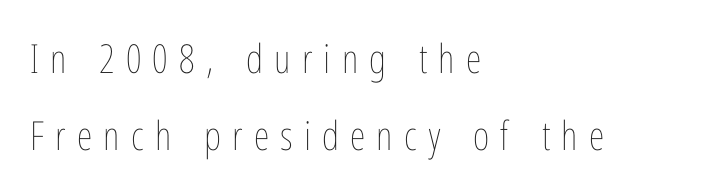
{"italic": "no", "bold": "no", "weight": "thin", "width": "condensed", "stroke_contrast": "low", "x_height": "medium", "monospaced": "no", "underline": "no", "align": "left", "line_spacing": "loose", "line_spacing_ratio": 1.93, "letter_spacing": "wide", "letter_spacing_em": 0.28, "glyph_px": 40}
